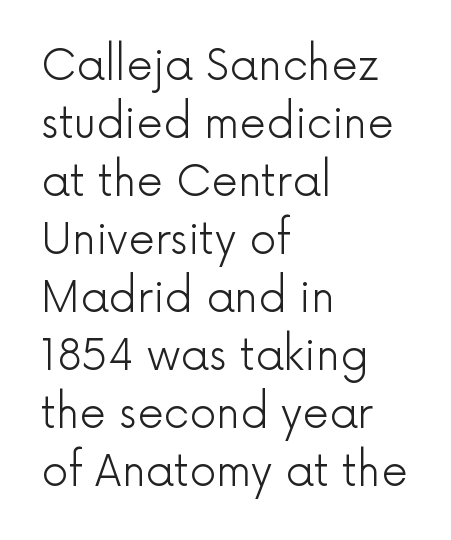
{"serif": "no", "italic": "no", "bold": "no", "weight": "light", "width": "normal", "x_height": "medium", "monospaced": "no", "underline": "no", "align": "left", "line_spacing": "normal", "line_spacing_ratio": 1.38, "letter_spacing": "normal", "letter_spacing_em": 0.0, "glyph_px": 42}
